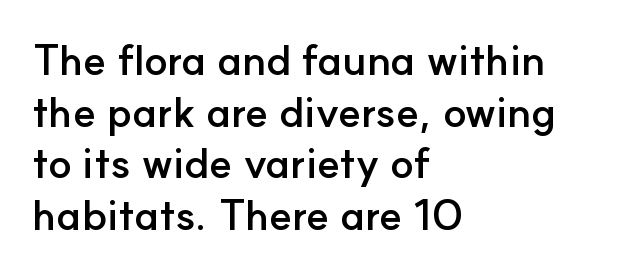
Q: Is the text bold? A: Yes.
Q: Is the text italic (slanted)? A: No, it is upright.
Q: Is the typeface a serif or a sans-serif typeface? A: Sans-serif.
Q: Is the text underlined? A: No.
Q: How is the paragraph aligned? A: Left-aligned.
Q: Is the spacing between letters normal or unusually wide? A: Normal.
Q: Width (condensed, normal, or wide)? A: Normal.
Q: Stroke contrast? A: Low.
Q: x-height? A: Small.
Q: Monospaced? A: No.
